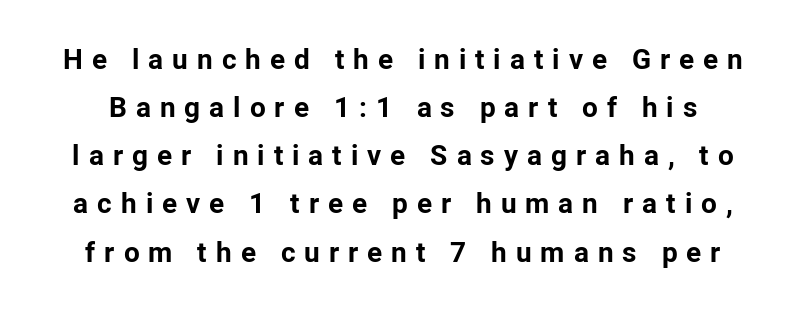
Here the glyphs are tracked loosely, breaking word shapes into spaced letters. Is there any slant? The stems are plumb. Spacing verdict: proportional, widths tailored to each character. Serif or sans? Sans — the stroke terminals are bare.
